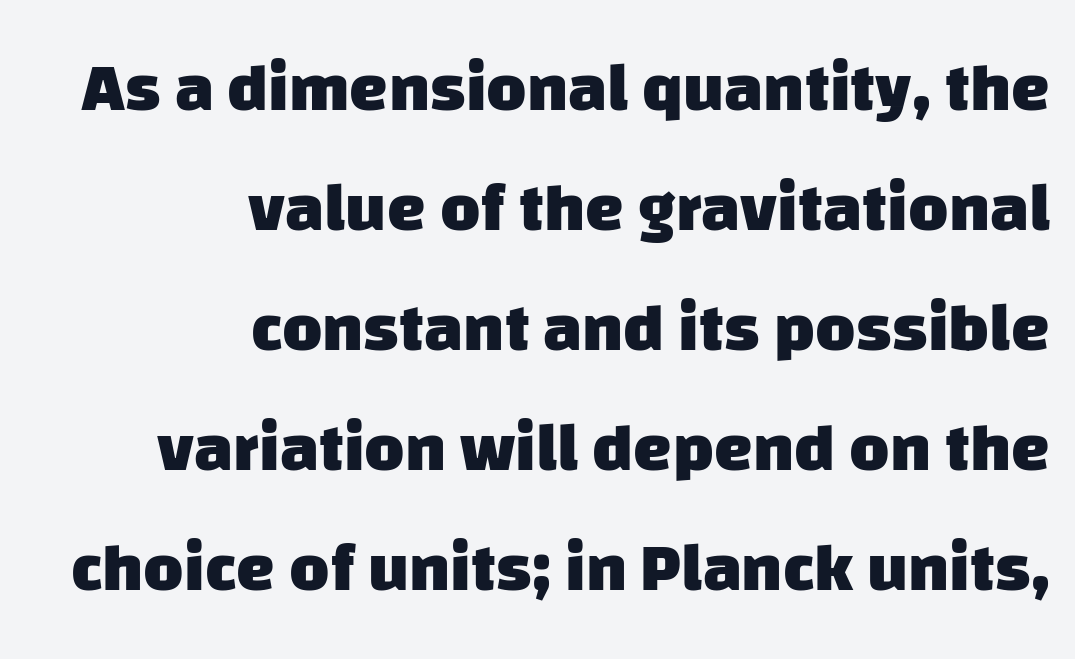
You could not count columns in this text — the font is proportionally spaced. These lines carry a lot of weight — the face is fully bold. Casual observation: everything's shoved over to the right. Words appear dense and cohesive because spacing is normal.
